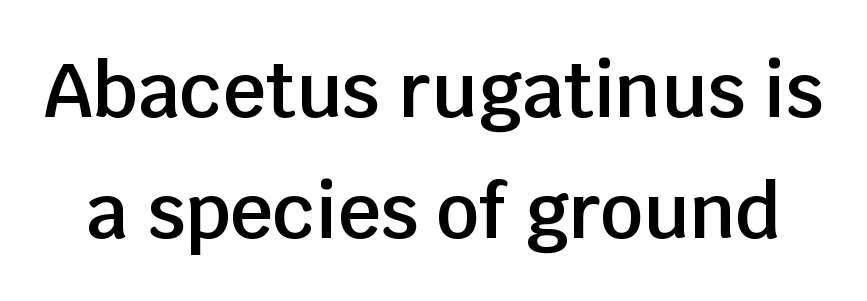
This rendering features lettering with no underline. The type is set solid horizontally, with unmodified tracking. A semibold gives these letters moderate extra thickness, short of bold. Observe the absence of serifs on each vertical stroke in this sample.
